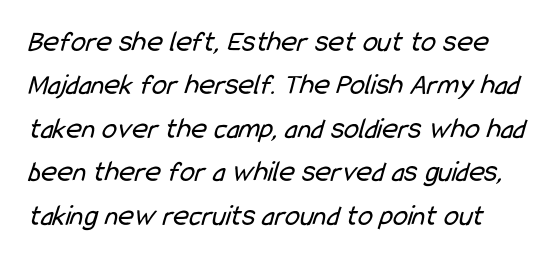
{"serif": "no", "bold": "no", "weight": "regular", "width": "condensed", "stroke_contrast": "low", "x_height": "medium", "monospaced": "no", "underline": "no", "line_spacing": "normal", "line_spacing_ratio": 1.45, "letter_spacing": "normal", "letter_spacing_em": 0.0, "glyph_px": 30}
